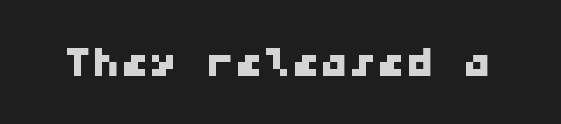
Typographically, this falls in the sans-serif category. The letterforms sit shoulder to shoulder at normal distance. This sample has the even, mechanical cadence of fixed-width lettering. Anything drawn beneath the words? Only blank space.
